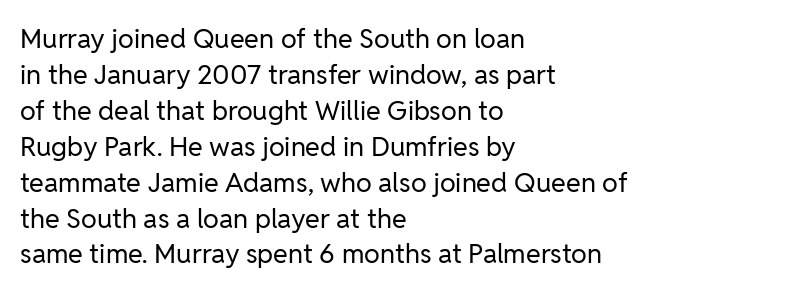
The image shows 27 px text type, upright; set left-aligned, normal line spacing (1.33x), normal letter spacing, not underlined.
